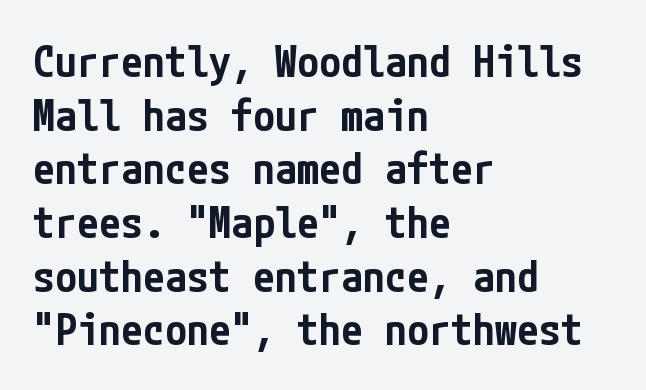
This is the in-between weight designers call semibold or demi. When letters stand straight like this, we call the style roman or upright. Grotesque or geometric, the face here clearly has no serifs. Glyph-to-glyph distance matches everyday printed text. Words float on clear page, feet unadorned. The setting favours the left margin, as ordinary paragraphs usually do.
